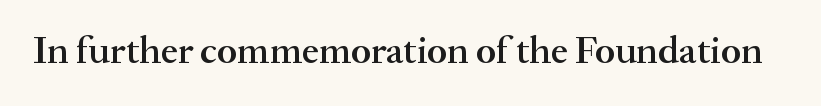
Unlike a clean sans, this face finishes its strokes with serifs. Semibold letterforms, between regular and bold. The rendering keeps characters at their native spacing. Italic: no, the glyphs are upright roman.
